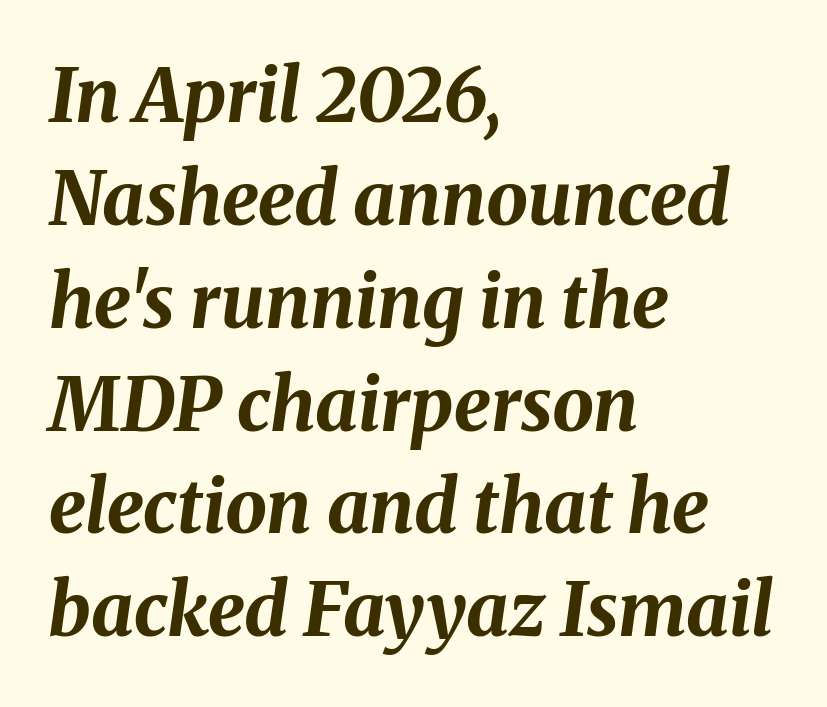
The image shows 74 px bold type, italic (leaning right); set left-aligned, normal line spacing (1.39x), normal letter spacing, not underlined; medium stroke contrast and a medium x-height.
